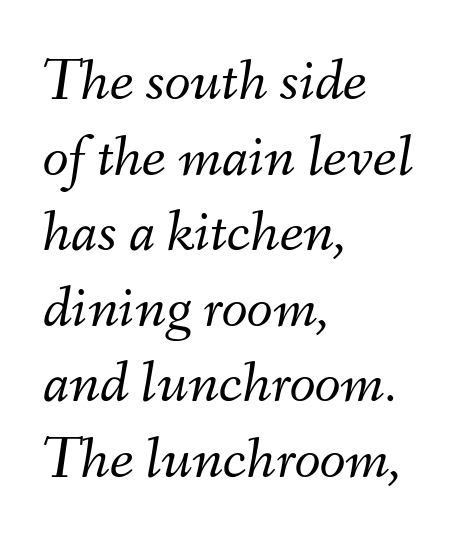
Anything drawn beneath the words? Only blank space. Default kerning and tracking; the words read as compact shapes. If you measured baseline to baseline, you'd find a middling distance. The rag falls on the right side of this text block.
